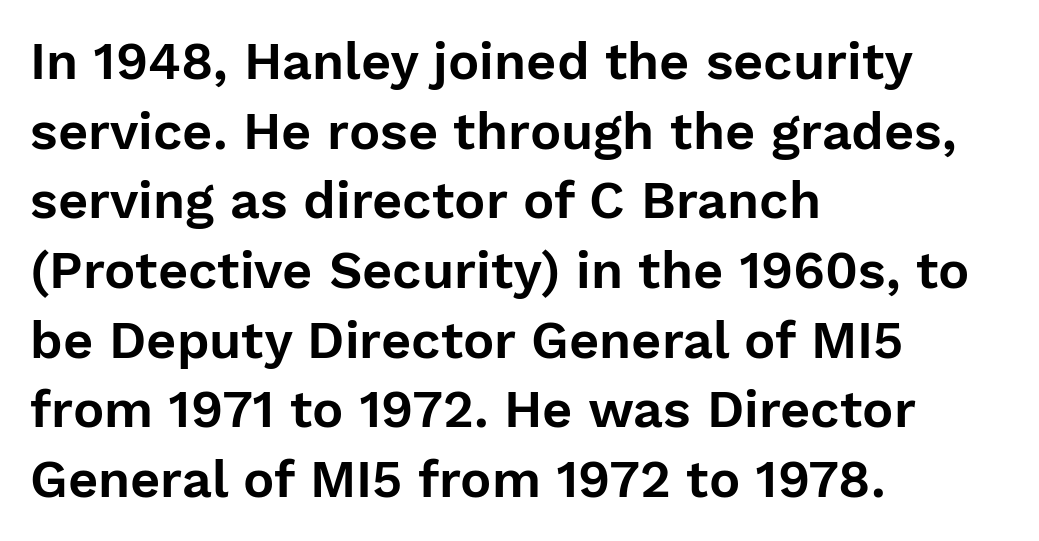
Q: Is the text italic (slanted)? A: No, it is upright.
Q: Is the typeface a serif or a sans-serif typeface? A: Sans-serif.
Q: Is the text underlined? A: No.
Q: How is the paragraph aligned? A: Left-aligned.
Q: Is the spacing between letters normal or unusually wide? A: Normal.
Q: Is the spacing between lines tight, normal or loose? A: Normal.
Q: Width (condensed, normal, or wide)? A: Normal.
Q: Stroke contrast? A: Low.
Q: x-height? A: Medium.
Q: Monospaced? A: No.
